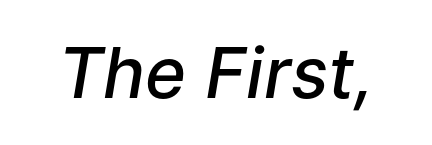
{"italic": "yes", "lean": "right", "slant_degrees": 9, "bold": "semi", "weight": "semibold", "width": "normal", "stroke_contrast": "low", "x_height": "medium", "monospaced": "no", "underline": "no", "letter_spacing": "normal", "letter_spacing_em": 0.0, "glyph_px": 70}
